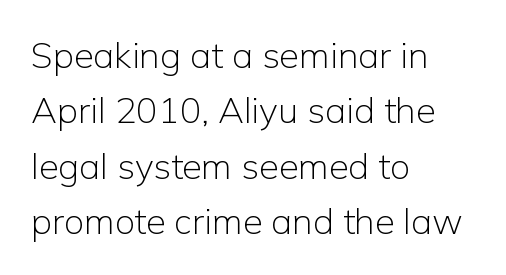
{"serif": "no", "italic": "no", "bold": "no", "weight": "light", "width": "normal", "stroke_contrast": "low", "x_height": "medium", "monospaced": "no", "underline": "no", "align": "left", "line_spacing": "normal", "line_spacing_ratio": 1.54, "letter_spacing": "normal", "letter_spacing_em": 0.0, "glyph_px": 36}
